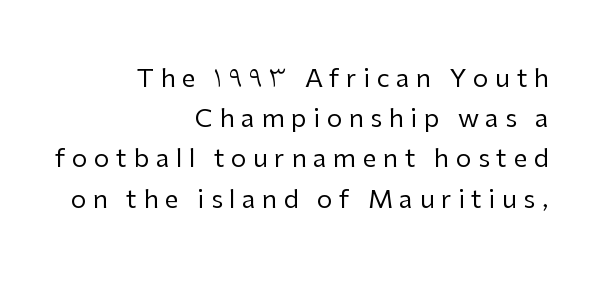
The image shows 25 px text type, upright; set right-aligned, normal line spacing (1.61x), unusually wide letter spacing (+0.26 em), not underlined.
